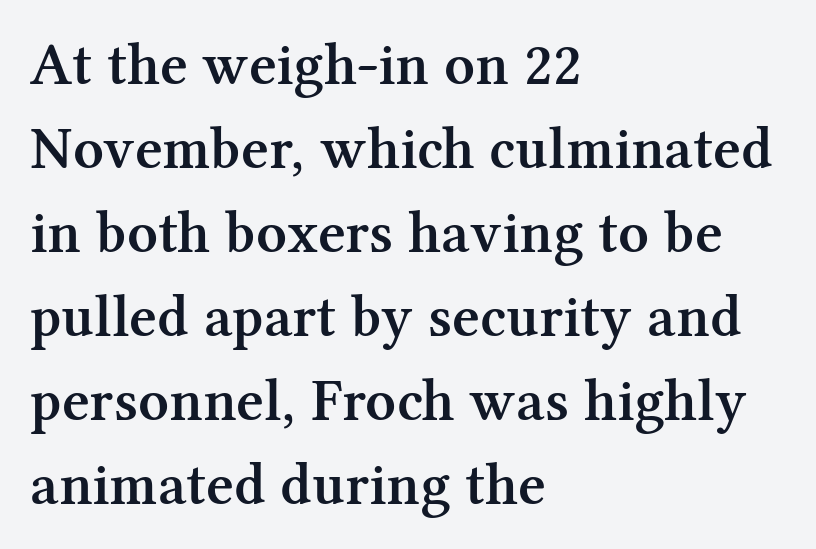
Alignment: flush left. The axis of the letterforms is exactly vertical. Nobody touched the tracking dial on this one. You can tell from the footed stems that serif type was used. Honestly, the row spacing looks completely unremarkable.
